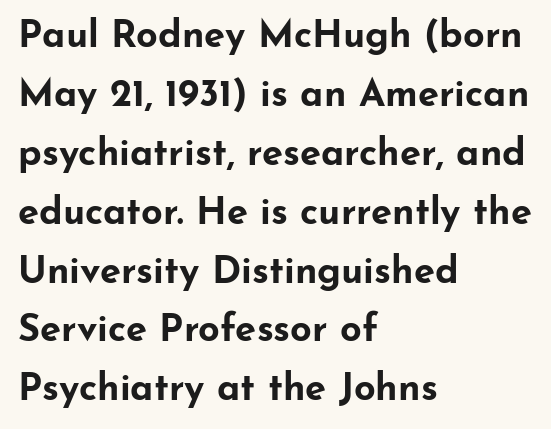
Classification — sans serif. The setting favours the left margin, as ordinary paragraphs usually do. A typesetter would call this proportional, since set widths differ per character. Nope, not italic — everything's standing straight.
